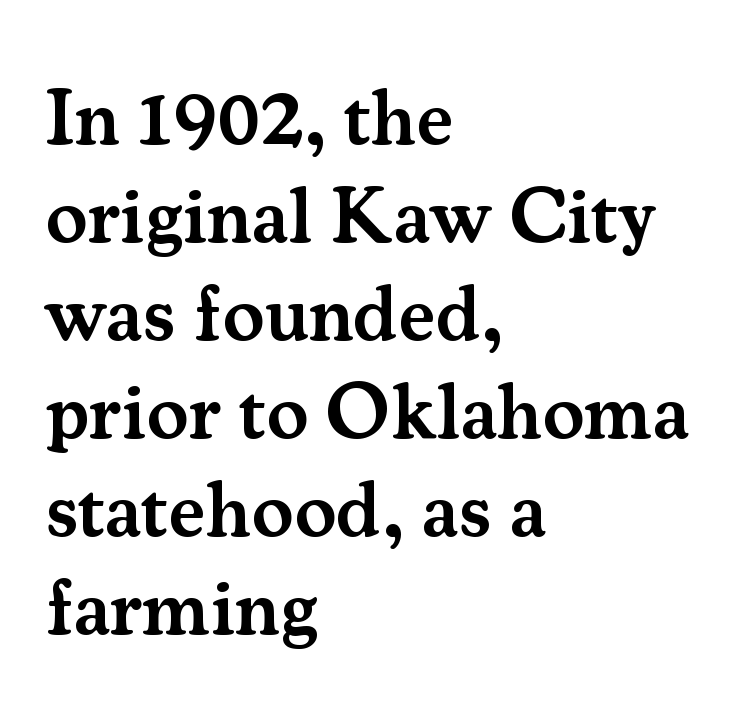
{"serif": "yes", "italic": "no", "bold": "semi", "weight": "semibold", "width": "normal", "stroke_contrast": "medium", "x_height": "small", "monospaced": "no", "underline": "no", "align": "left", "line_spacing_ratio": 1.24, "letter_spacing": "normal", "letter_spacing_em": 0.0, "glyph_px": 79}
